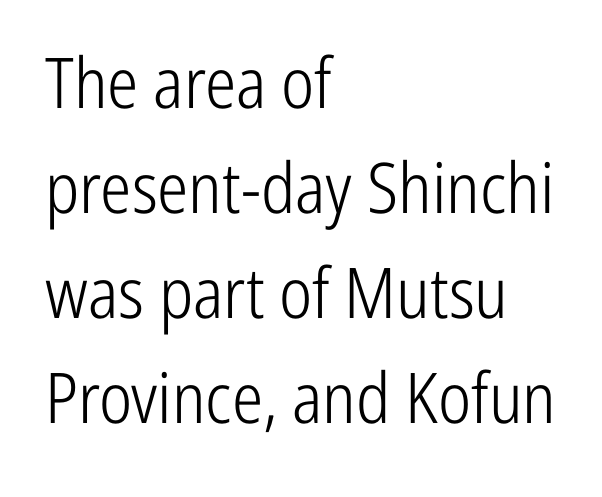
The image shows 70 px light, condensed sans-serif type, upright; set left-aligned, normal line spacing (1.5x), normal letter spacing, not underlined; low stroke contrast and a medium x-height.
